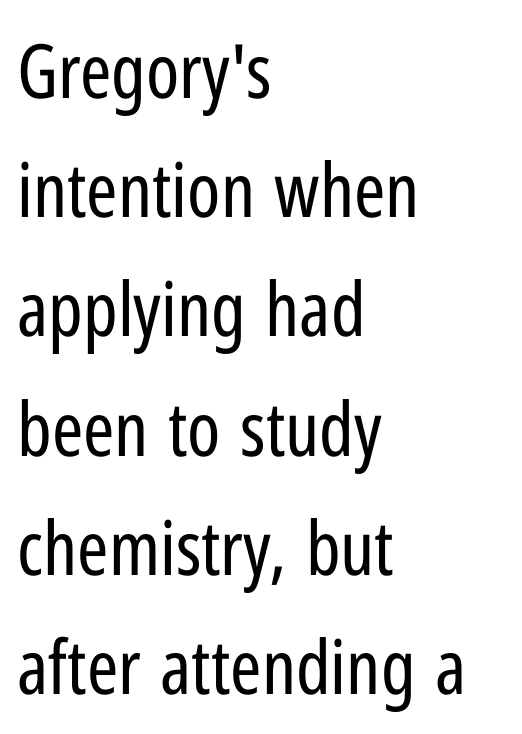
Q: Is the text bold? A: No.
Q: Is the text italic (slanted)? A: No, it is upright.
Q: Is the typeface a serif or a sans-serif typeface? A: Sans-serif.
Q: Is the text underlined? A: No.
Q: How is the paragraph aligned? A: Left-aligned.
Q: Is the spacing between letters normal or unusually wide? A: Normal.
Q: Is the spacing between lines tight, normal or loose? A: Normal.
Q: Width (condensed, normal, or wide)? A: Condensed.
Q: Stroke contrast? A: Low.
Q: x-height? A: Medium.
Q: Monospaced? A: No.
